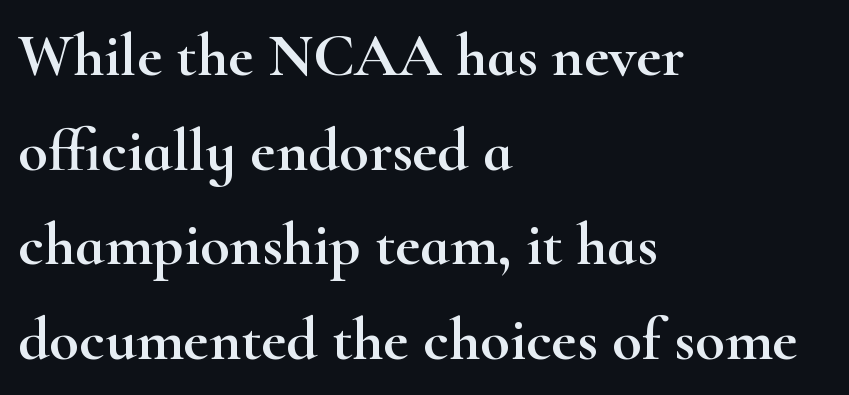
The image shows 61 px wide serif type, upright; set left-aligned, normal line spacing (1.55x), normal letter spacing, not underlined; high stroke contrast and a small x-height.
